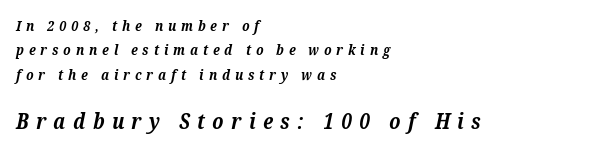
The image shows 21 px bold type, italic (leaning right); set left-aligned, line spacing 1.74x, unusually wide letter spacing (+0.35 em), not underlined; the second (bottom) block is 1.5x larger.
